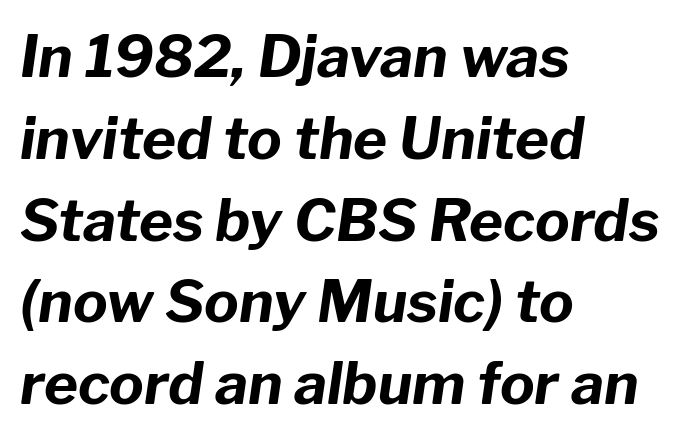
Default kerning and tracking; the words read as compact shapes. Spacing verdict: proportional, widths tailored to each character. Compared with typical paragraphs, the rows here are spaced about the same. This sample is left-justified, so line endings fall wherever the words run out. I'd describe the lettering as bold — thick and assertive.
